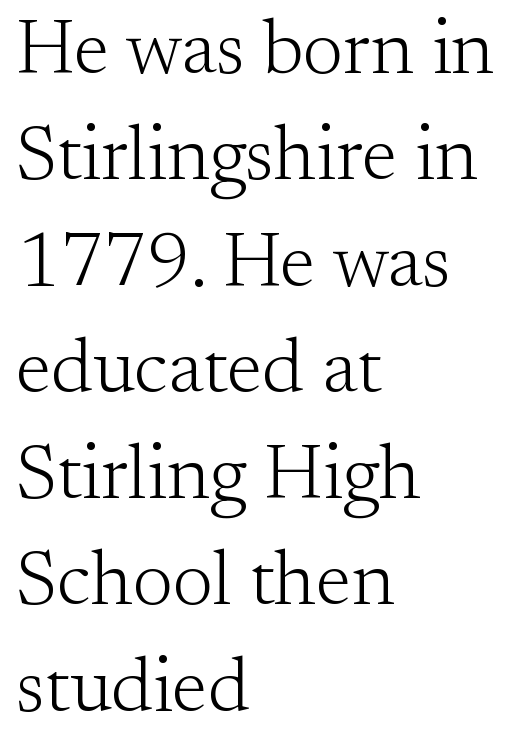
{"serif": "yes", "italic": "no", "bold": "no", "weight": "light", "width": "normal", "stroke_contrast": "medium", "x_height": "small", "monospaced": "no", "underline": "no", "align": "left", "line_spacing": "normal", "line_spacing_ratio": 1.38, "letter_spacing": "normal", "letter_spacing_em": 0.0, "glyph_px": 77}
